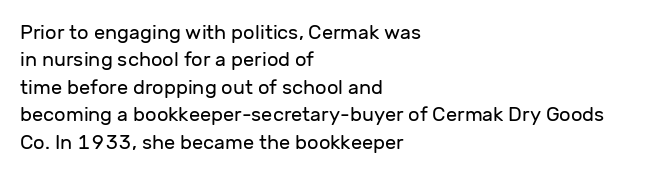
The image shows 20 px text type, upright; set left-aligned, normal line spacing (1.37x), normal letter spacing, not underlined.
